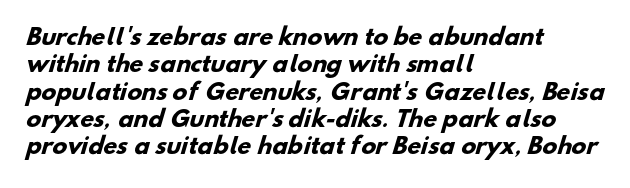
The image shows 22 px bold type; set left-aligned, line spacing 1.24x, normal letter spacing, not underlined.
